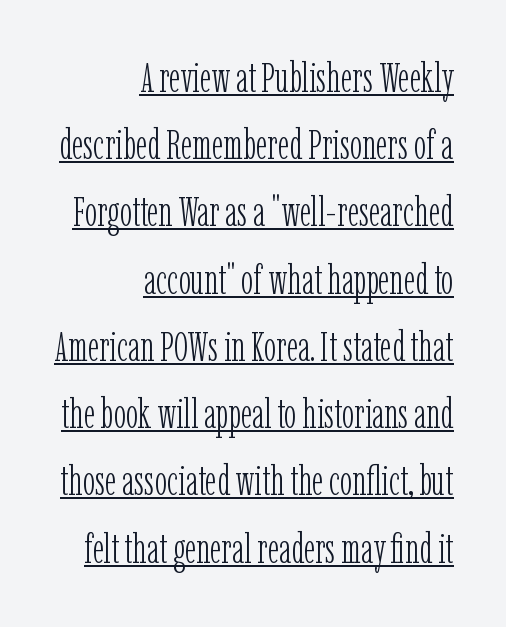
{"serif": "yes", "italic": "no", "bold": "no", "weight": "light", "width": "condensed", "stroke_contrast": "low", "x_height": "medium", "monospaced": "no", "underline": "yes", "align": "right", "line_spacing": "normal", "line_spacing_ratio": 1.64, "letter_spacing": "normal", "letter_spacing_em": 0.0, "glyph_px": 41}
